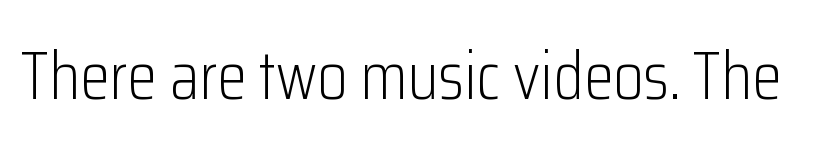
Q: Is the text bold? A: No.
Q: Is the text italic (slanted)? A: No, it is upright.
Q: Is the typeface a serif or a sans-serif typeface? A: Sans-serif.
Q: Is the text underlined? A: No.
Q: Is the spacing between letters normal or unusually wide? A: Normal.
Q: Width (condensed, normal, or wide)? A: Condensed.
Q: Stroke contrast? A: Low.
Q: x-height? A: Medium.
Q: Monospaced? A: No.
